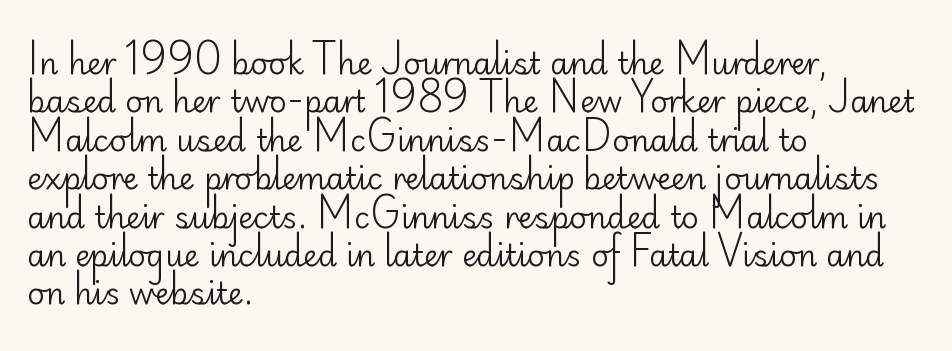
Honestly, the letter spacing is just normal — you wouldn't notice it. You can tell it's not italic because the verticals are truly vertical. Weight: not bold — regular or lighter. A typesetter would call this leading conventional body-copy spacing. All the whitespace from short lines collects on the right.
